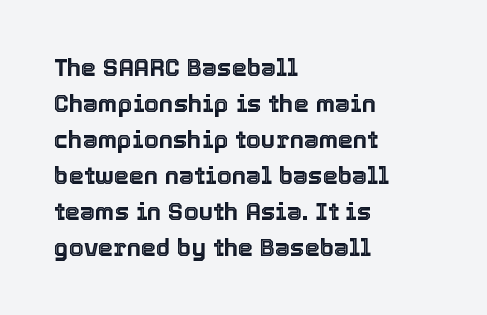
{"italic": "no", "underline": "no", "align": "left", "line_spacing": "normal", "line_spacing_ratio": 1.5, "letter_spacing": "normal", "letter_spacing_em": 0.0, "glyph_px": 24}
